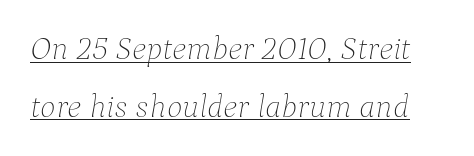
Does the lettering tilt? It does — this is italic. Quick note: underline on. The letters advance in unequal steps, a hallmark of proportional type. Look at the tracking — it's just the regular setting, nothing added. The strokes are not fattened; the text isn't bold.
